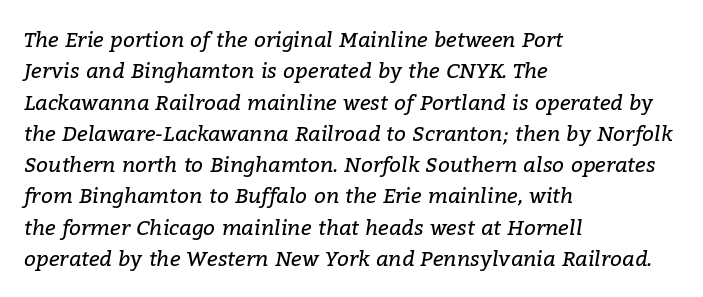
{"italic": "yes", "lean": "right", "slant_degrees": 9, "bold": "no", "underline": "no", "align": "left", "line_spacing": "normal", "line_spacing_ratio": 1.49, "letter_spacing": "normal", "letter_spacing_em": 0.0, "glyph_px": 21}
